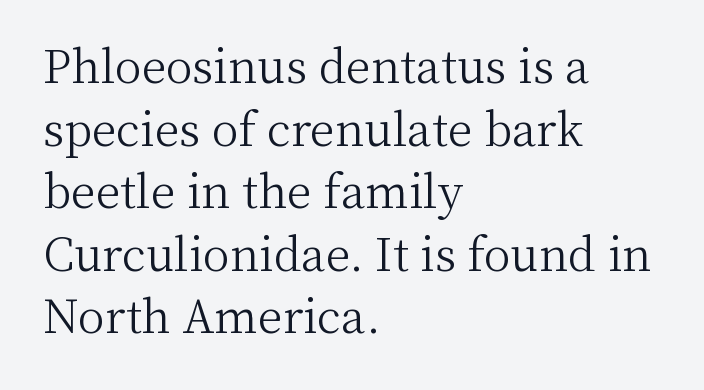
The vertical gap from one line to the next is medium. This sample has the flowing, uneven cadence of proportional lettering. This rendering uses left alignment, leaving the right contour irregular. Every character sits straight up, as roman type does.
